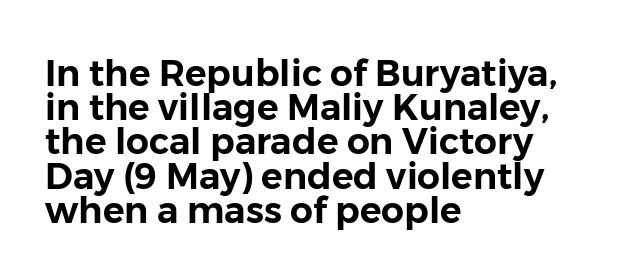
Words float on clear page, feet unadorned. A classic flush-left, rag-right setting is used for this passage. The passage shown is typed in a proportional face where columns would drift. This block would grow much taller if given ordinary leading; it's compressed now.
